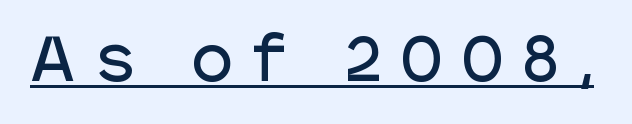
The image shows 63 px sans-serif type, upright; set unusually wide letter spacing (+0.32 em), underlined; low stroke contrast and a large x-height.
